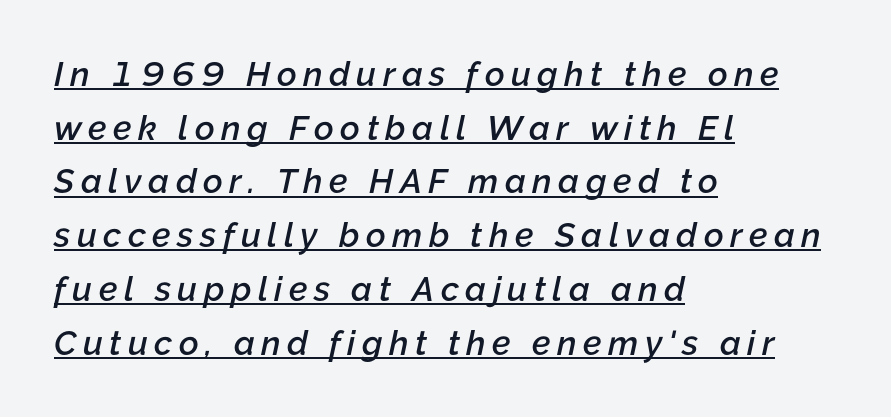
Q: Is the text bold? A: Semi-bold.
Q: Is the text italic (slanted)? A: Yes, it leans right by about 12 degrees.
Q: Is the text underlined? A: Yes.
Q: How is the paragraph aligned? A: Left-aligned.
Q: Is the spacing between lines tight, normal or loose? A: Normal.
Q: Width (condensed, normal, or wide)? A: Normal.
Q: Stroke contrast? A: Low.
Q: x-height? A: Medium.
Q: Monospaced? A: No.
